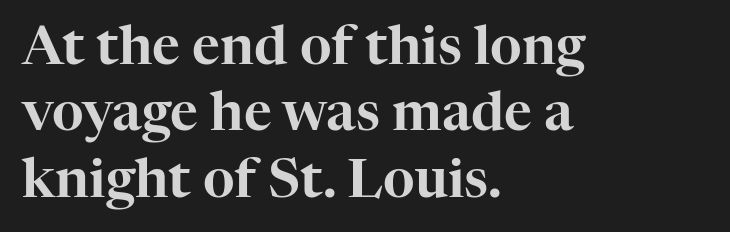
Q: Is the text italic (slanted)? A: No, it is upright.
Q: Is the typeface a serif or a sans-serif typeface? A: Serif.
Q: Is the text underlined? A: No.
Q: How is the paragraph aligned? A: Left-aligned.
Q: Is the spacing between letters normal or unusually wide? A: Normal.
Q: Width (condensed, normal, or wide)? A: Normal.
Q: Stroke contrast? A: High.
Q: x-height? A: Medium.
Q: Monospaced? A: No.
